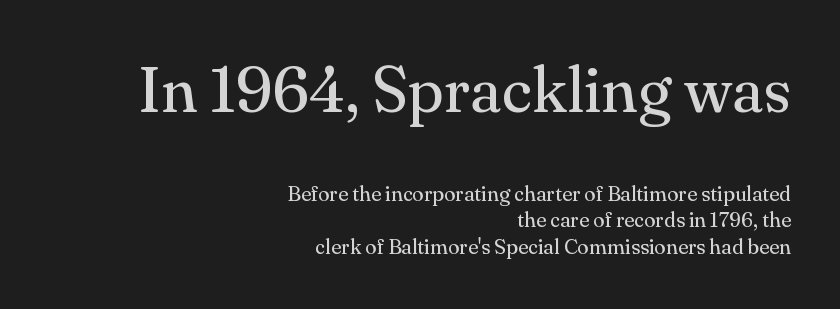
Regarding leading, the lines here are spaced in the standard way. The lines are quadded right. To sum up the face: it has serifs. Stem width sits at or under what a default text font uses.
